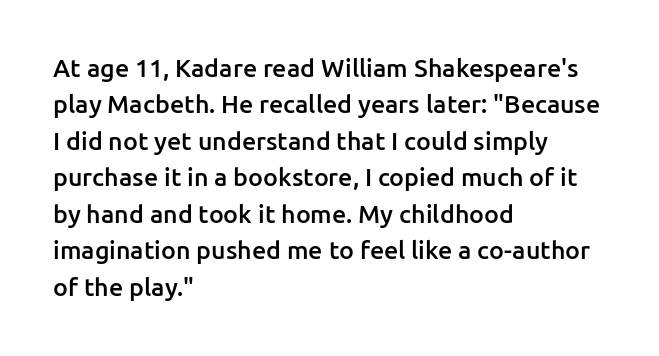
{"italic": "no", "bold": "semi", "underline": "no", "align": "left", "line_spacing": "normal", "line_spacing_ratio": 1.46, "letter_spacing": "normal", "letter_spacing_em": 0.0, "glyph_px": 25}
